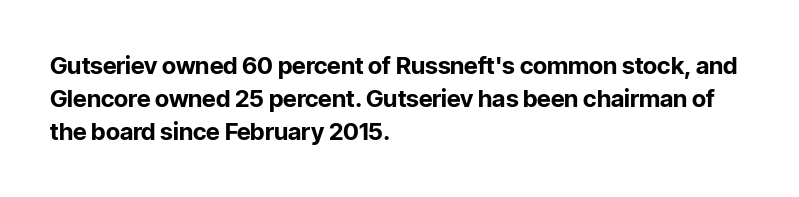
{"italic": "no", "bold": "yes", "underline": "no", "align": "left", "line_spacing": "normal", "line_spacing_ratio": 1.38, "letter_spacing": "normal", "letter_spacing_em": 0.0, "glyph_px": 24}
